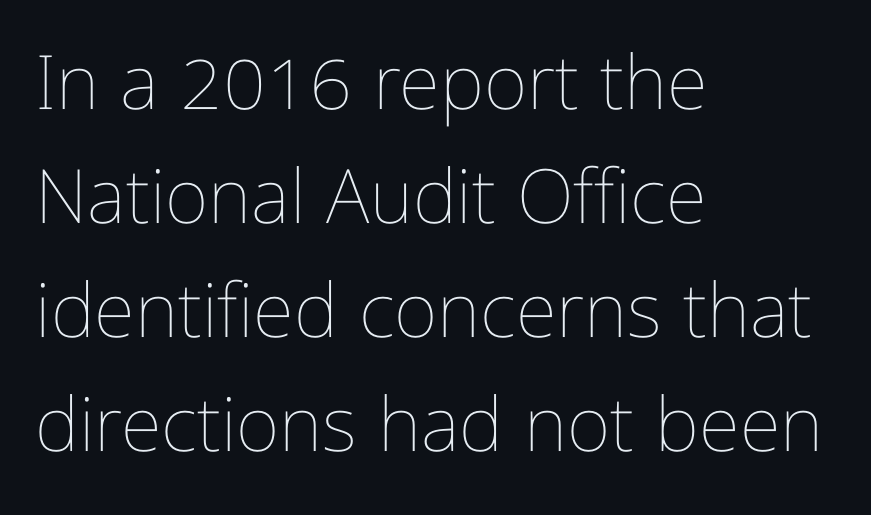
Q: Is the text bold? A: No.
Q: Is the text italic (slanted)? A: No, it is upright.
Q: Is the text underlined? A: No.
Q: How is the paragraph aligned? A: Left-aligned.
Q: Is the spacing between letters normal or unusually wide? A: Normal.
Q: Is the spacing between lines tight, normal or loose? A: Normal.
Q: Width (condensed, normal, or wide)? A: Condensed.
Q: Stroke contrast? A: Low.
Q: x-height? A: Medium.
Q: Monospaced? A: No.
